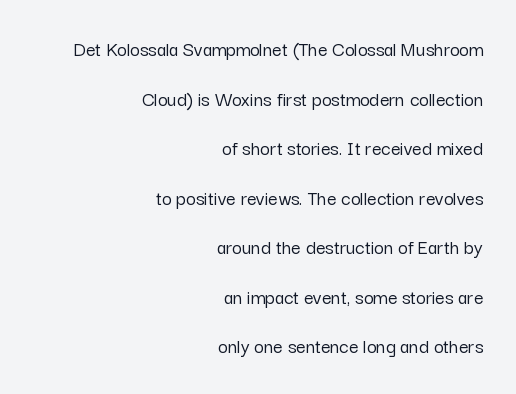
The image shows 21 px text type, upright; set right-aligned, loose line spacing (2.36x), normal letter spacing, not underlined.
